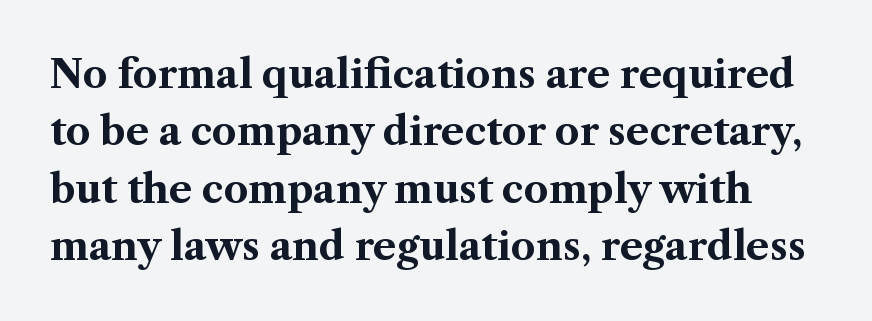
The image shows 39 px bold serif type, upright; set normal line spacing (1.47x), normal letter spacing, not underlined; medium stroke contrast and a medium x-height.
